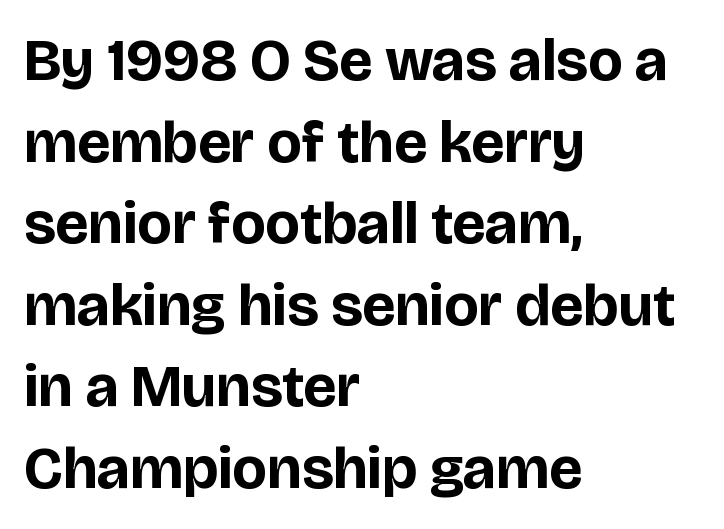
{"serif": "no", "italic": "no", "bold": "yes", "weight": "bold", "width": "normal", "stroke_contrast": "low", "x_height": "large", "monospaced": "no", "underline": "no", "align": "left", "line_spacing": "normal", "line_spacing_ratio": 1.36, "letter_spacing": "normal", "letter_spacing_em": 0.0, "glyph_px": 60}
